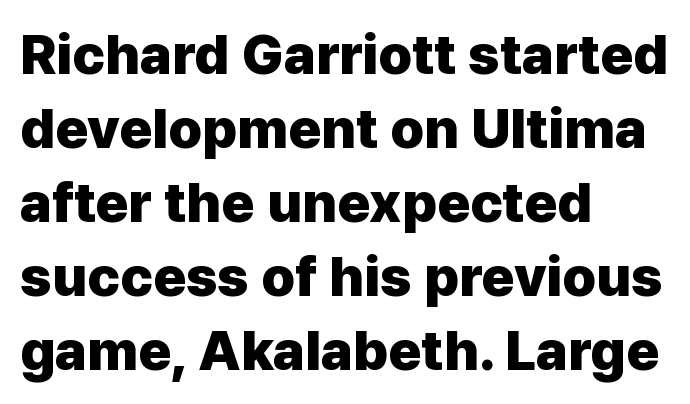
The image shows 56 px heavy sans-serif type, upright; set left-aligned, normal line spacing (1.32x), normal letter spacing, not underlined; low stroke contrast and a medium x-height.
